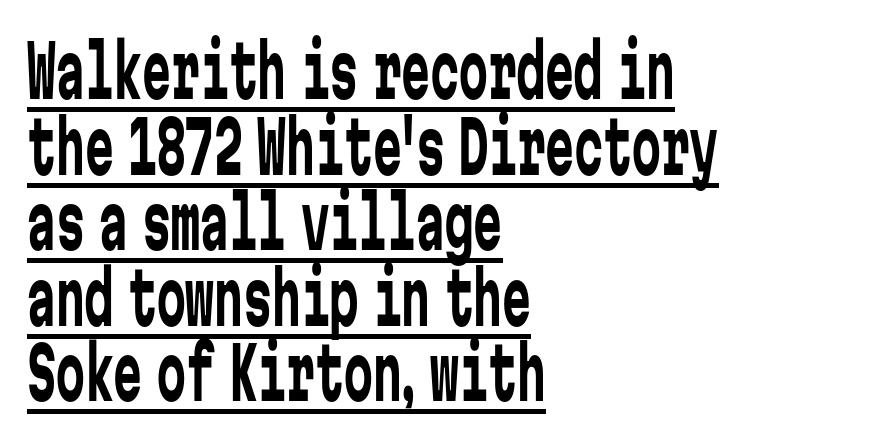
Q: Is the text bold? A: No.
Q: Is the text italic (slanted)? A: No, it is upright.
Q: Is the typeface a serif or a sans-serif typeface? A: Sans-serif.
Q: Is the text underlined? A: Yes.
Q: How is the paragraph aligned? A: Left-aligned.
Q: Is the spacing between letters normal or unusually wide? A: Normal.
Q: Is the spacing between lines tight, normal or loose? A: Tight.
Q: Width (condensed, normal, or wide)? A: Condensed.
Q: Stroke contrast? A: Low.
Q: x-height? A: Medium.
Q: Monospaced? A: Yes.
